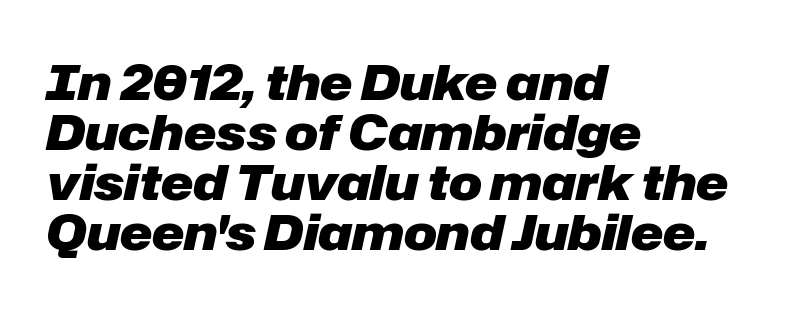
Q: Is the text bold? A: Yes.
Q: Is the text italic (slanted)? A: Yes, it leans right by about 12 degrees.
Q: Is the text underlined? A: No.
Q: How is the paragraph aligned? A: Left-aligned.
Q: Is the spacing between letters normal or unusually wide? A: Normal.
Q: Is the spacing between lines tight, normal or loose? A: Tight.
Q: Width (condensed, normal, or wide)? A: Normal.
Q: Stroke contrast? A: Low.
Q: x-height? A: Medium.
Q: Monospaced? A: No.
